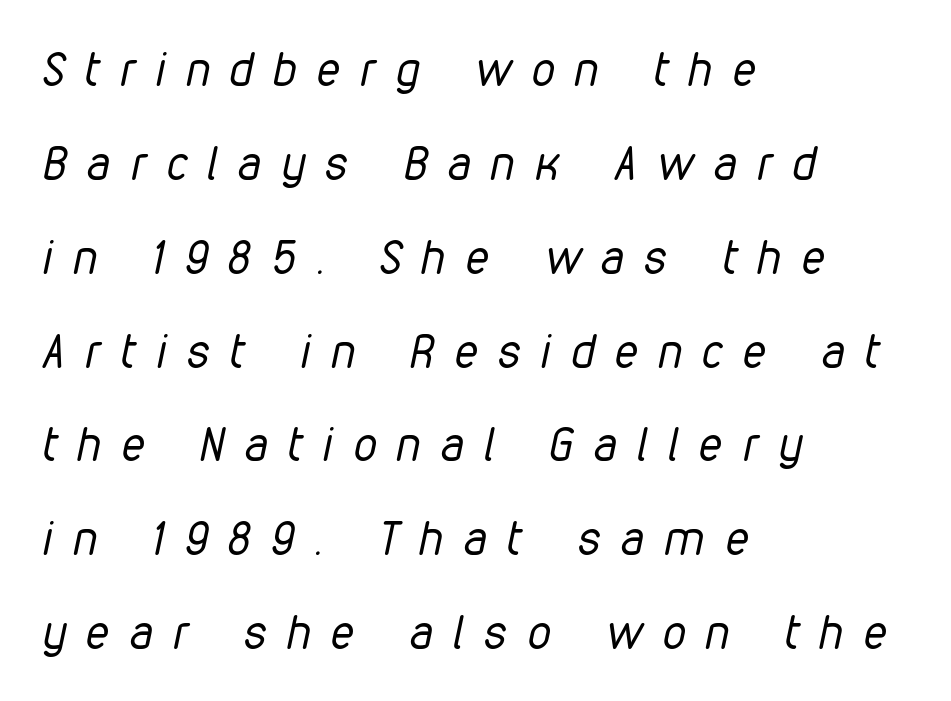
Q: Is the text bold? A: No.
Q: Is the text italic (slanted)? A: Yes, it leans right by about 12 degrees.
Q: Is the text underlined? A: No.
Q: How is the paragraph aligned? A: Left-aligned.
Q: Is the spacing between letters normal or unusually wide? A: Unusually wide.
Q: Is the spacing between lines tight, normal or loose? A: Loose.
Q: Width (condensed, normal, or wide)? A: Condensed.
Q: Stroke contrast? A: Low.
Q: x-height? A: Medium.
Q: Monospaced? A: No.
